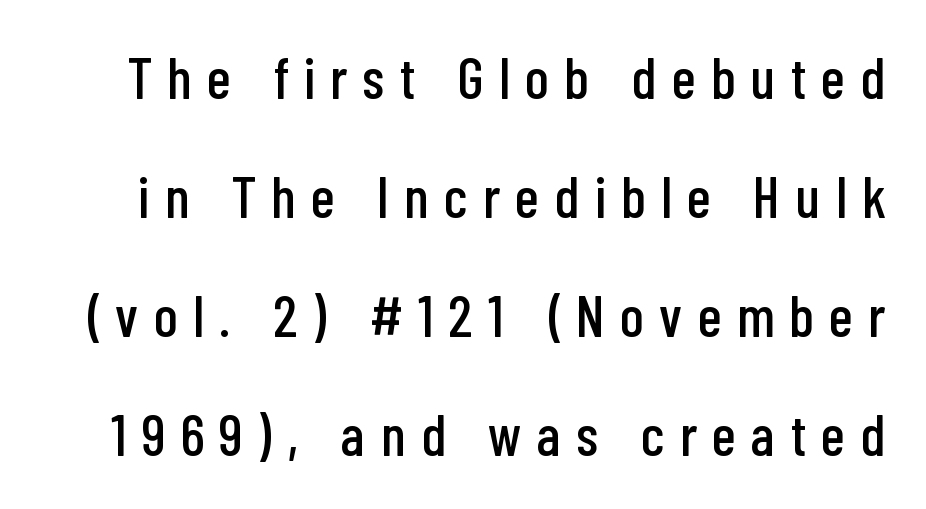
Q: Is the text italic (slanted)? A: No, it is upright.
Q: Is the typeface a serif or a sans-serif typeface? A: Sans-serif.
Q: Is the text underlined? A: No.
Q: Is the spacing between letters normal or unusually wide? A: Unusually wide.
Q: Is the spacing between lines tight, normal or loose? A: Loose.
Q: Width (condensed, normal, or wide)? A: Condensed.
Q: Stroke contrast? A: Low.
Q: x-height? A: Medium.
Q: Monospaced? A: No.
